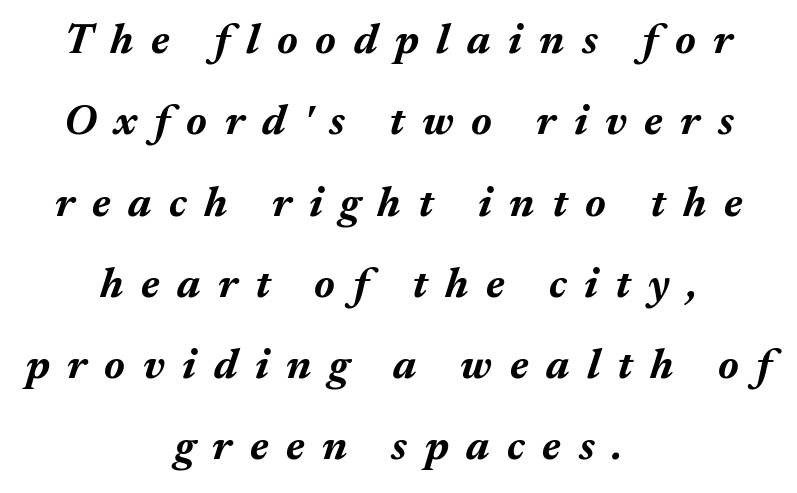
This is oblique type, the kind used for emphasis or titles. A full-strength bold gives these letters their thick strokes. Notice how the passage keeps no hard edge, just a central spine. Here the glyphs are tracked loosely, breaking word shapes into spaced letters. Looks like regular typesetting: each glyph gets only the width it needs.
